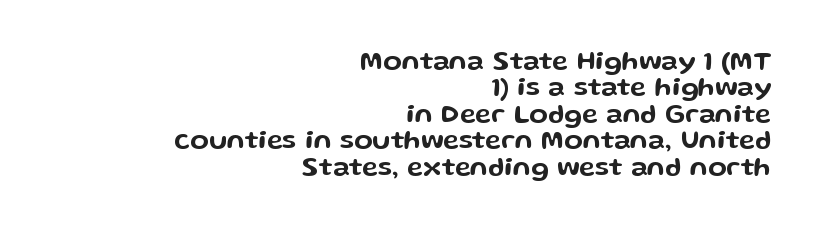
Vertical strokes here are truly vertical. Glyph-to-glyph distance matches everyday printed text. Which margin do the lines hug? The right one — the left edge is uneven. Interline gaps are noticeably narrow in this sample. A bare baseline throughout the passage.
